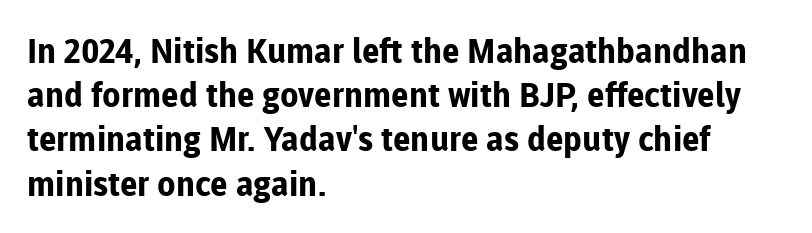
Q: Is the text bold? A: Yes.
Q: Is the text italic (slanted)? A: No, it is upright.
Q: Is the typeface a serif or a sans-serif typeface? A: Sans-serif.
Q: Is the text underlined? A: No.
Q: How is the paragraph aligned? A: Left-aligned.
Q: Is the spacing between letters normal or unusually wide? A: Normal.
Q: Is the spacing between lines tight, normal or loose? A: Normal.
Q: Width (condensed, normal, or wide)? A: Normal.
Q: Stroke contrast? A: Low.
Q: x-height? A: Medium.
Q: Monospaced? A: No.
